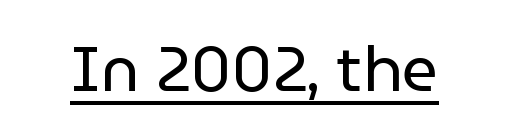
{"serif": "no", "italic": "no", "bold": "no", "weight": "regular", "width": "normal", "stroke_contrast": "low", "x_height": "medium", "monospaced": "no", "underline": "yes", "letter_spacing": "normal", "letter_spacing_em": 0.0, "glyph_px": 63}
